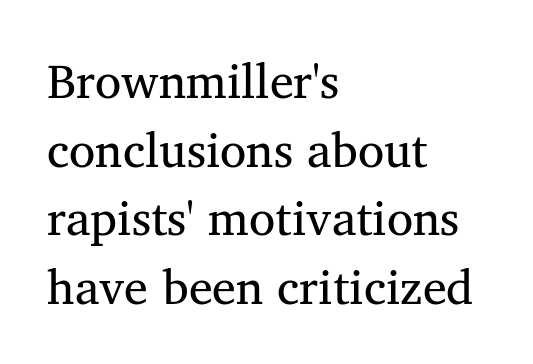
{"serif": "yes", "italic": "no", "bold": "no", "weight": "regular", "width": "normal", "stroke_contrast": "medium", "x_height": "medium", "monospaced": "no", "underline": "no", "align": "left", "line_spacing": "normal", "line_spacing_ratio": 1.43, "letter_spacing": "normal", "letter_spacing_em": 0.0, "glyph_px": 48}
